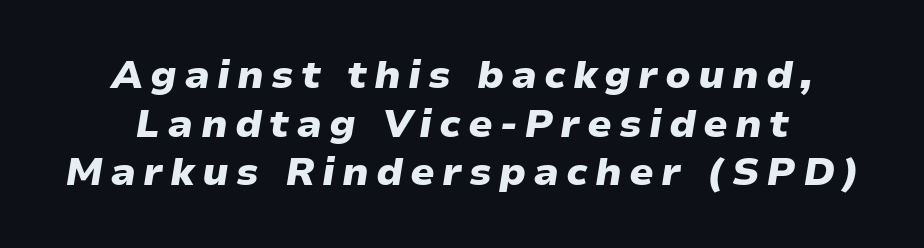
Bare-footed words on every line. Would a proofreader flag this as italicized? Yes. The letters advance in unequal steps, a hallmark of proportional type. Does the leading feel generous? No, just average. The letters are bold, with thick, heavy strokes. The paragraph has two soft edges and a firm central axis.
